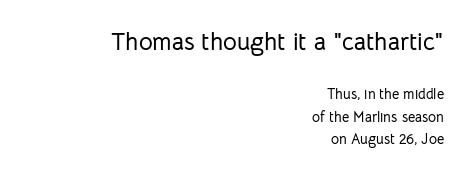
The image shows 24 px text type, upright; set right-aligned, normal line spacing (1.64x), normal letter spacing, not underlined; the first (top) block is 1.71x larger.
